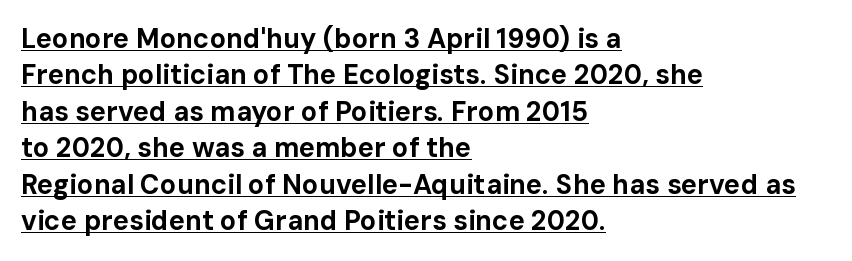
The image shows 27 px bold type, upright; set left-aligned, normal line spacing (1.35x), normal letter spacing, underlined.
